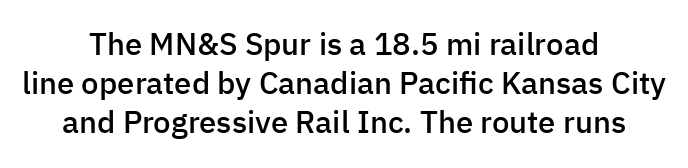
Q: Is the text bold? A: Semi-bold.
Q: Is the text italic (slanted)? A: No, it is upright.
Q: Is the typeface a serif or a sans-serif typeface? A: Sans-serif.
Q: Is the text underlined? A: No.
Q: How is the paragraph aligned? A: Centered.
Q: Is the spacing between letters normal or unusually wide? A: Normal.
Q: Is the spacing between lines tight, normal or loose? A: Normal.
Q: Width (condensed, normal, or wide)? A: Normal.
Q: Stroke contrast? A: Low.
Q: x-height? A: Medium.
Q: Monospaced? A: No.
